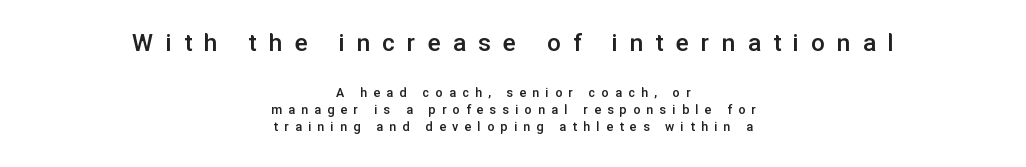
Q: Is the text bold? A: Semi-bold.
Q: Is the text italic (slanted)? A: No, it is upright.
Q: Is the text underlined? A: No.
Q: How is the paragraph aligned? A: Centered.
Q: Is the spacing between letters normal or unusually wide? A: Unusually wide.
Q: Which block of text is set in a larger size, the first (top) or the second (bottom)? A: The first (top) one.
